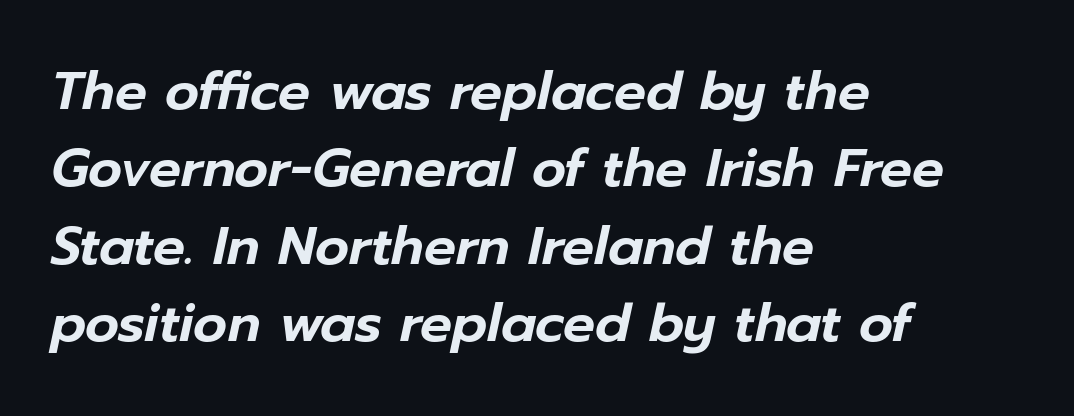
Whoever set this chose a conventional vertical rhythm. These lines are rendered in a variable-pitch font. Italic? Definitely — the glyphs are oblique. The horizontal fit of the characters is conventional and even. A clean baseline with only descenders dipping below it.
